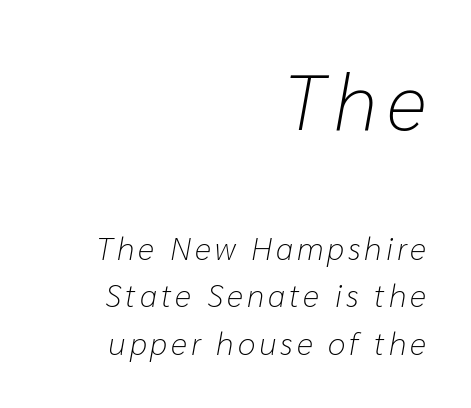
The space between consecutive lines is moderate. Characters are canted at an angle relative to the baseline's perpendicular. These lines are rendered in a variable-pitch font. The designer gave the opening block more size than the closing block. The font sits on the lighter half of the weight spectrum, regular included.
